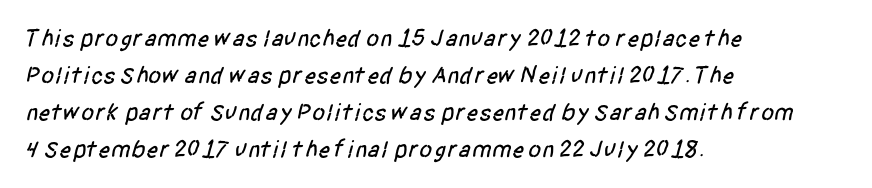
{"underline": "no", "align": "left", "line_spacing": "normal", "line_spacing_ratio": 1.54, "letter_spacing": "normal", "letter_spacing_em": 0.0, "glyph_px": 24}
